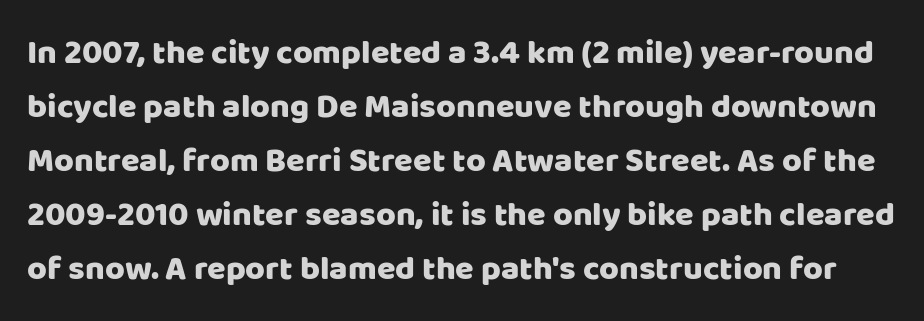
Q: Is the text italic (slanted)? A: No, it is upright.
Q: Is the typeface a serif or a sans-serif typeface? A: Sans-serif.
Q: Is the text underlined? A: No.
Q: Is the spacing between letters normal or unusually wide? A: Normal.
Q: Is the spacing between lines tight, normal or loose? A: Normal.
Q: Width (condensed, normal, or wide)? A: Normal.
Q: Stroke contrast? A: Low.
Q: x-height? A: Large.
Q: Monospaced? A: No.
